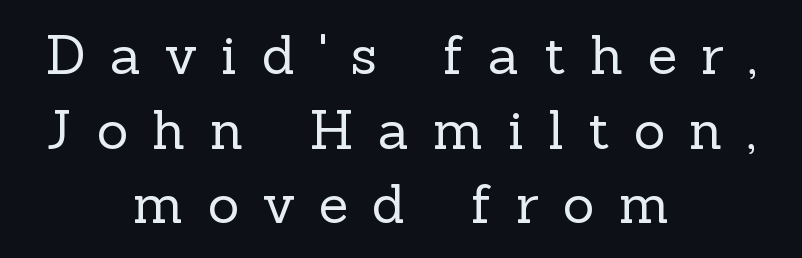
Q: Is the text bold? A: No.
Q: Is the text italic (slanted)? A: No, it is upright.
Q: Is the typeface a serif or a sans-serif typeface? A: Serif.
Q: Is the text underlined? A: No.
Q: How is the paragraph aligned? A: Centered.
Q: Is the spacing between letters normal or unusually wide? A: Unusually wide.
Q: Is the spacing between lines tight, normal or loose? A: Normal.
Q: Width (condensed, normal, or wide)? A: Normal.
Q: x-height? A: Medium.
Q: Monospaced? A: No.
